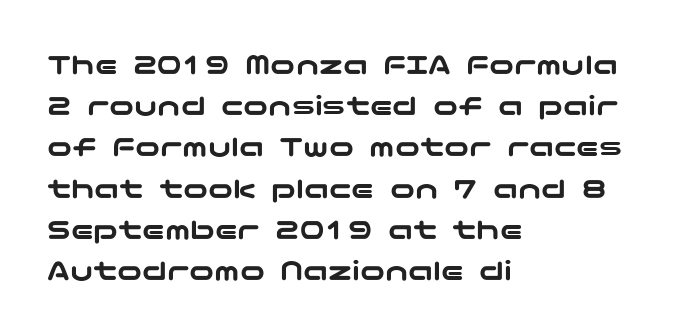
{"serif": "no", "italic": "no", "width": "wide", "stroke_contrast": "low", "x_height": "medium", "underline": "no", "align": "left", "line_spacing": "normal", "line_spacing_ratio": 1.33, "letter_spacing": "normal", "letter_spacing_em": 0.0, "glyph_px": 31}
